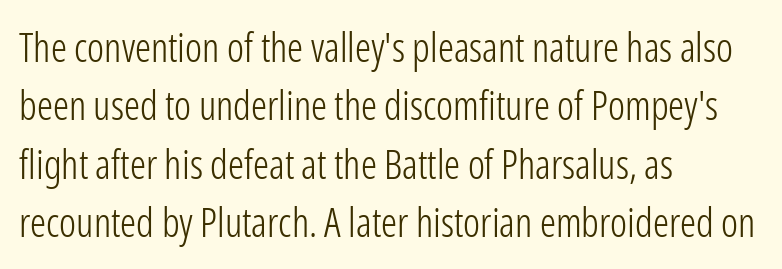
Q: Is the text bold? A: No.
Q: Is the text italic (slanted)? A: No, it is upright.
Q: Is the typeface a serif or a sans-serif typeface? A: Sans-serif.
Q: Is the text underlined? A: No.
Q: How is the paragraph aligned? A: Left-aligned.
Q: Is the spacing between letters normal or unusually wide? A: Normal.
Q: Is the spacing between lines tight, normal or loose? A: Normal.
Q: Width (condensed, normal, or wide)? A: Condensed.
Q: Stroke contrast? A: Low.
Q: x-height? A: Medium.
Q: Monospaced? A: No.
